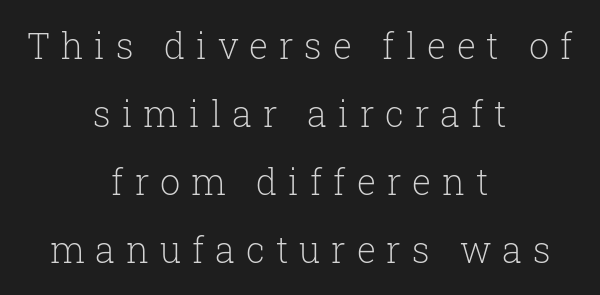
{"serif": "yes", "italic": "no", "bold": "no", "weight": "light", "width": "normal", "stroke_contrast": "low", "x_height": "medium", "monospaced": "no", "underline": "no", "align": "center", "line_spacing_ratio": 1.89, "letter_spacing": "wide", "letter_spacing_em": 0.3, "glyph_px": 36}
